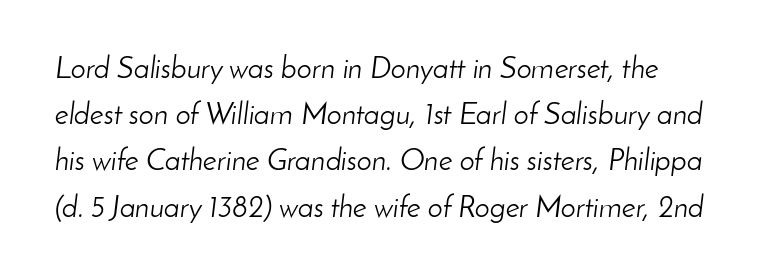
The image shows 30 px light type, italic (leaning right); set normal line spacing (1.54x), normal letter spacing, not underlined; low stroke contrast and a small x-height.
